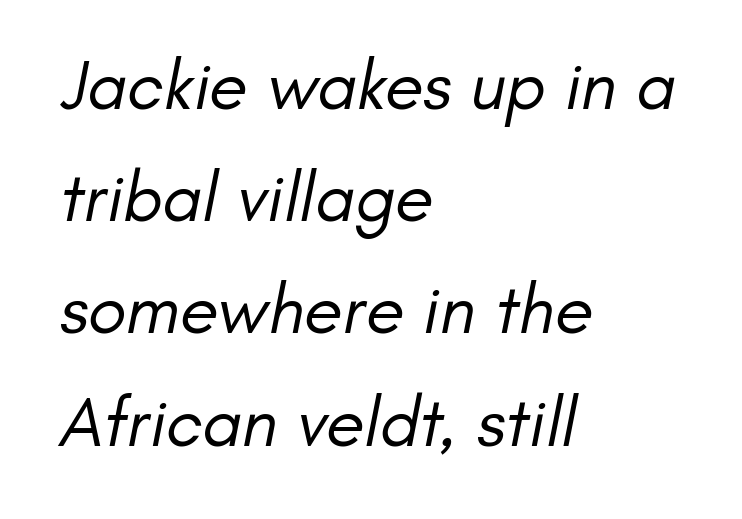
Q: Is the text bold? A: No.
Q: Is the typeface a serif or a sans-serif typeface? A: Sans-serif.
Q: Is the text underlined? A: No.
Q: How is the paragraph aligned? A: Left-aligned.
Q: Is the spacing between letters normal or unusually wide? A: Normal.
Q: Is the spacing between lines tight, normal or loose? A: Normal.
Q: Width (condensed, normal, or wide)? A: Normal.
Q: Stroke contrast? A: Low.
Q: x-height? A: Small.
Q: Monospaced? A: No.
